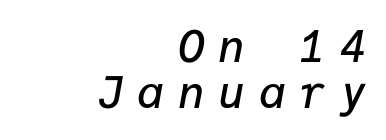
Q: Is the text bold? A: Semi-bold.
Q: Is the text italic (slanted)? A: Yes, it leans right by about 9 degrees.
Q: Is the text underlined? A: No.
Q: How is the paragraph aligned? A: Right-aligned.
Q: Is the spacing between letters normal or unusually wide? A: Unusually wide.
Q: Is the spacing between lines tight, normal or loose? A: Tight.
Q: Width (condensed, normal, or wide)? A: Normal.
Q: Stroke contrast? A: Low.
Q: x-height? A: Medium.
Q: Monospaced? A: Yes.
